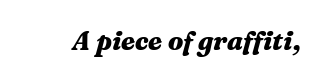
Q: Is the text bold? A: Yes.
Q: Is the text italic (slanted)? A: Yes, it leans right by about 16 degrees.
Q: Is the text underlined? A: No.
Q: Is the spacing between letters normal or unusually wide? A: Normal.
